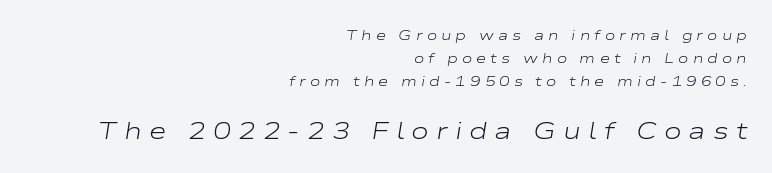
Q: Is the text bold? A: No.
Q: Is the text italic (slanted)? A: Yes, it leans right by about 9 degrees.
Q: Is the text underlined? A: No.
Q: How is the paragraph aligned? A: Right-aligned.
Q: Is the spacing between letters normal or unusually wide? A: Unusually wide.
Q: Is the spacing between lines tight, normal or loose? A: Normal.
Q: Which block of text is set in a larger size, the first (top) or the second (bottom)? A: The second (bottom) one.
